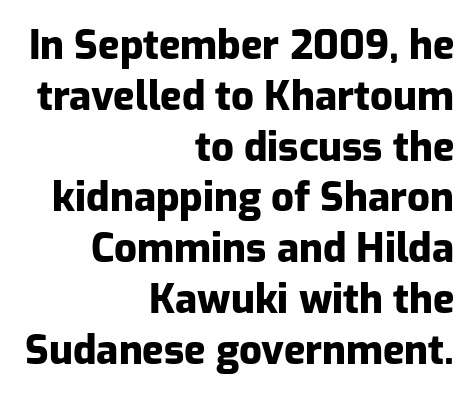
Between one letter and the next there's only the usual sliver of space. Baseline-to-baseline distance is the conventional proportion of letter height. Reading down the block, your eye finds every line finishing at a fixed right position. The type sits square on the baseline with zero lean. You could not count columns in this text — the font is proportionally spaced.
